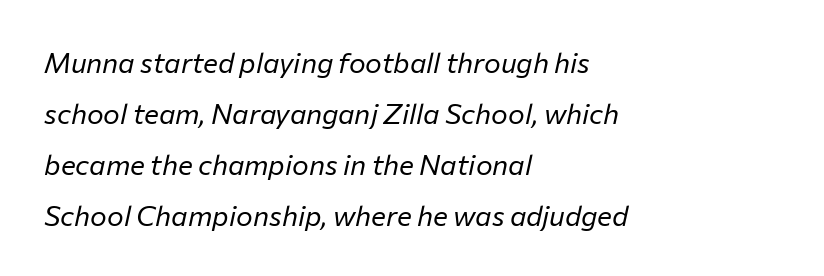
{"italic": "yes", "lean": "right", "slant_degrees": 12, "bold": "no", "weight": "regular", "width": "normal", "stroke_contrast": "low", "x_height": "medium", "monospaced": "no", "underline": "no", "align": "left", "line_spacing_ratio": 1.82, "letter_spacing": "normal", "letter_spacing_em": 0.0, "glyph_px": 28}
